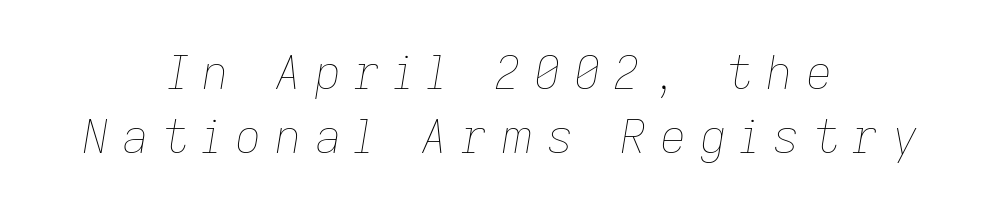
The image shows 46 px thin type, italic (leaning right); set centered, normal line spacing (1.4x), unusually wide letter spacing (+0.29 em), not underlined; low stroke contrast and a medium x-height.
